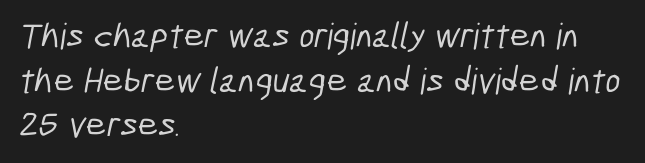
The image shows 36 px condensed sans-serif type; set left-aligned, line spacing 1.24x, normal letter spacing, not underlined; low stroke contrast and a medium x-height.
